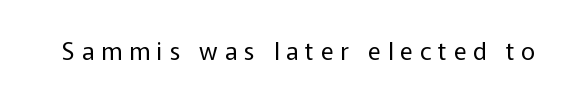
{"italic": "no", "bold": "no", "underline": "no", "letter_spacing": "wide", "letter_spacing_em": 0.29, "glyph_px": 24}
